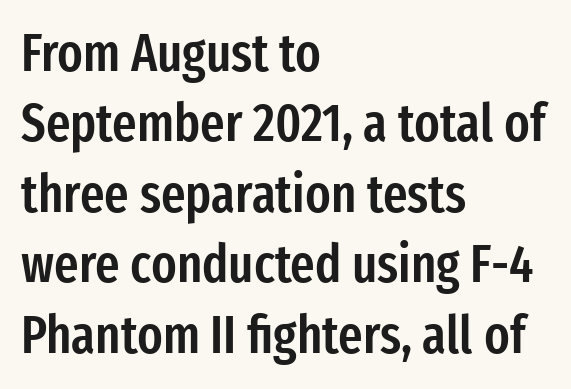
The words here are not underlined. Characters follow at the spacing the type designer built in. Each glyph is drawn with semibold strokes, heavier than normal yet not fully bold. Upright lettering throughout. Interline gaps are of average width in this sample. What kind of face is this? One without serifs — a sans.
